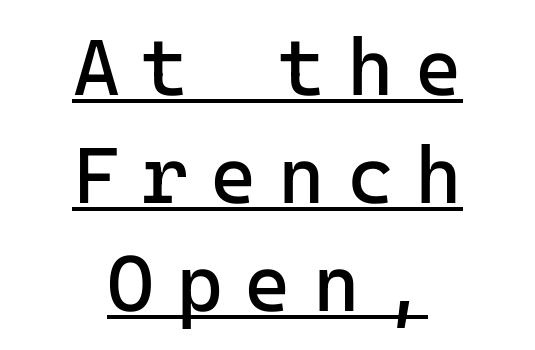
In CSS terms this would be text-align: center. To sum up the face: it is a sans, with no serifs. In designer terms, the underline attribute is active on this setting. Weight: in the light-to-regular range. The gaps between neighbouring characters are conspicuously large.
